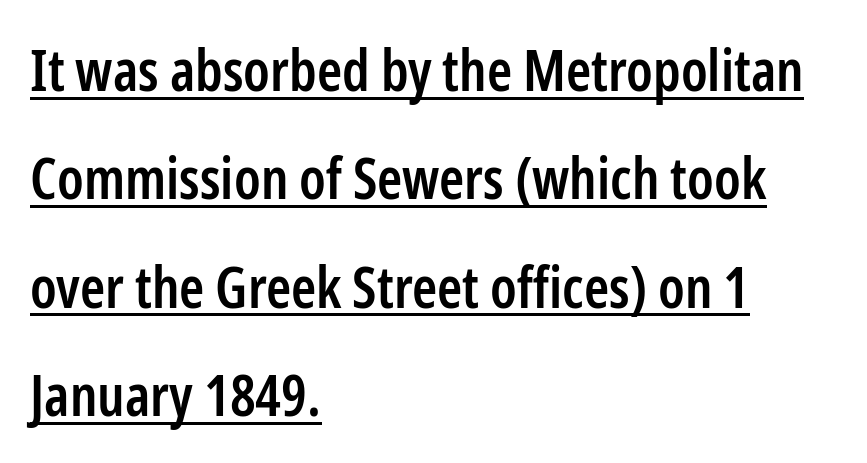
{"serif": "no", "italic": "no", "bold": "semi", "weight": "semibold", "width": "condensed", "stroke_contrast": "low", "x_height": "medium", "monospaced": "no", "underline": "yes", "align": "left", "line_spacing": "loose", "line_spacing_ratio": 1.9, "letter_spacing": "normal", "letter_spacing_em": 0.0, "glyph_px": 57}
